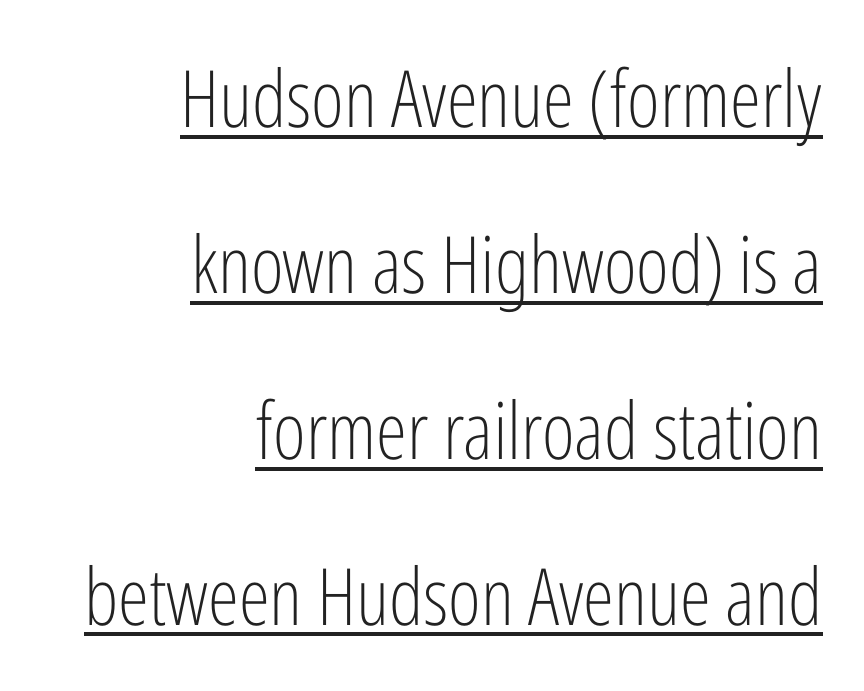
The image shows 79 px light, condensed sans-serif type, upright; set right-aligned, loose line spacing (2.1x), normal letter spacing, underlined; low stroke contrast and a medium x-height.
